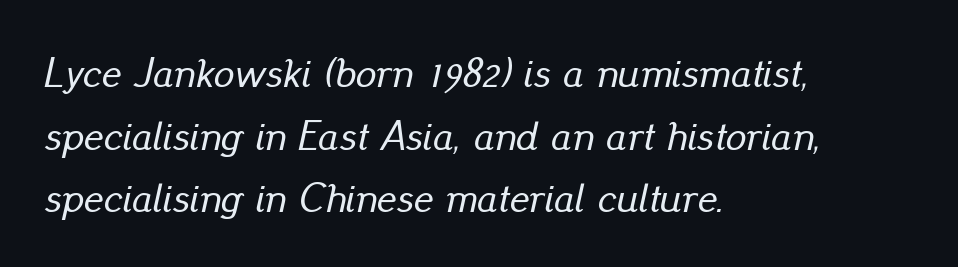
Words appear dense and cohesive because spacing is normal. The ragged edge is on the right, which tells us the setting is flush left. A typesetter would call this leading conventional body-copy spacing. A typesetter would call this proportional, since set widths differ per character. Quick note: italic.
